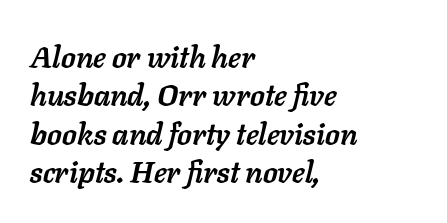
The image shows 30 px semibold type, italic (leaning right); set left-aligned, normal line spacing (1.28x), normal letter spacing, not underlined; low stroke contrast and a medium x-height.
